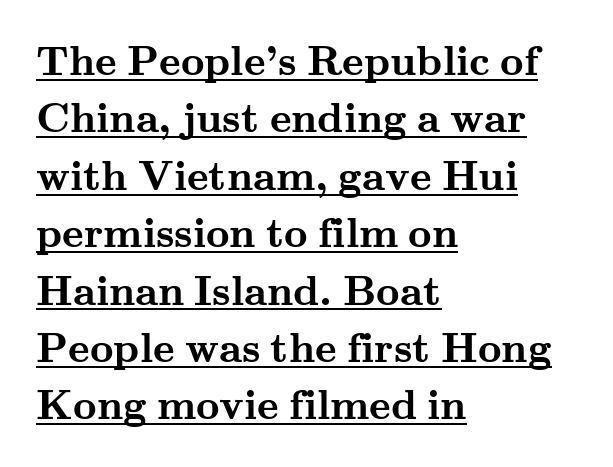
This is roman type, the default non-slanted kind. Has an underline been added? It has. Looks like regular typesetting: each glyph gets only the width it needs. These lines carry a lot of weight — the face is fully bold.
